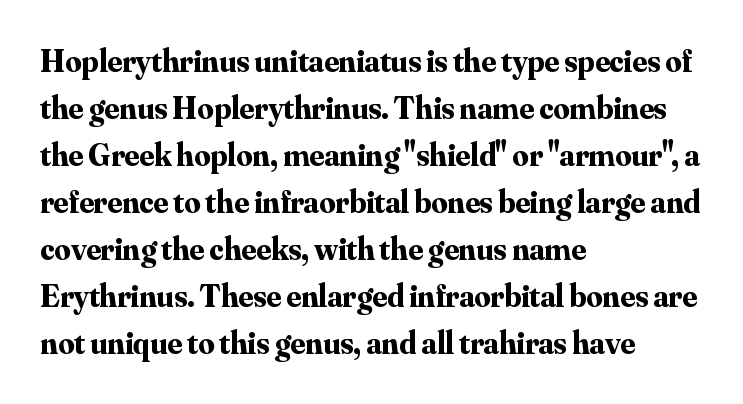
The image shows 32 px bold serif type, upright; set left-aligned, normal line spacing (1.47x), normal letter spacing, not underlined; medium stroke contrast and a small x-height.
